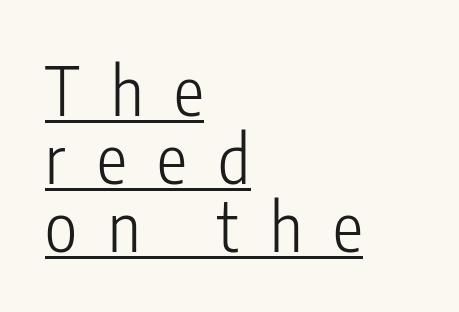
Spacing verdict: proportional, widths tailored to each character. Type style note: lacks serifs. The block of text is dense from top to bottom, with scant space between rows. These lines are set flush left with a ragged right edge.
